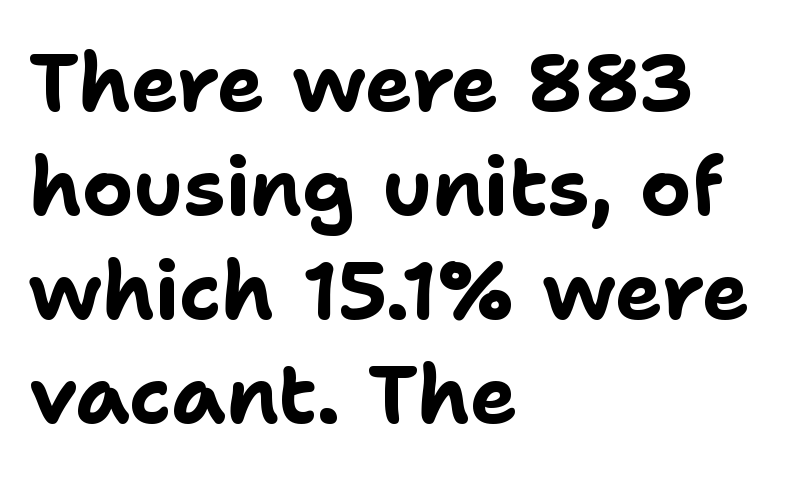
Q: Is the text bold? A: Yes.
Q: Is the text italic (slanted)? A: No, it is upright.
Q: Is the typeface a serif or a sans-serif typeface? A: Sans-serif.
Q: Is the text underlined? A: No.
Q: How is the paragraph aligned? A: Left-aligned.
Q: Is the spacing between letters normal or unusually wide? A: Normal.
Q: Is the spacing between lines tight, normal or loose? A: Normal.
Q: Width (condensed, normal, or wide)? A: Normal.
Q: Stroke contrast? A: Low.
Q: x-height? A: Medium.
Q: Monospaced? A: No.
